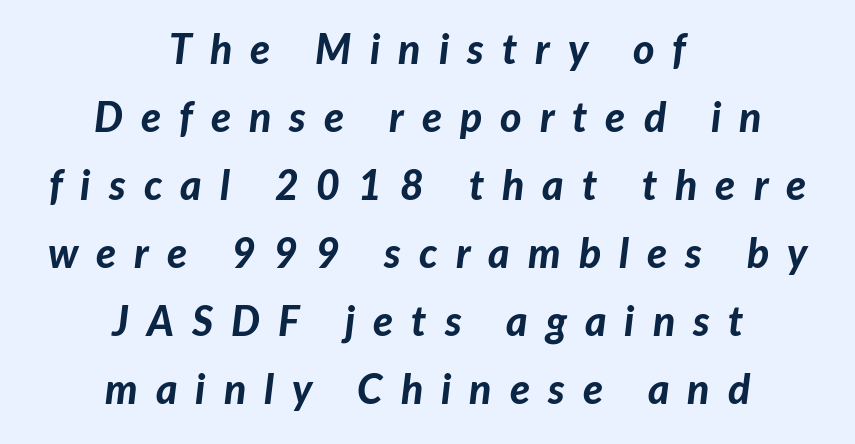
The image shows 41 px bold type, italic (leaning right); set centered, normal line spacing (1.66x), unusually wide letter spacing (+0.44 em), not underlined; low stroke contrast and a medium x-height.
